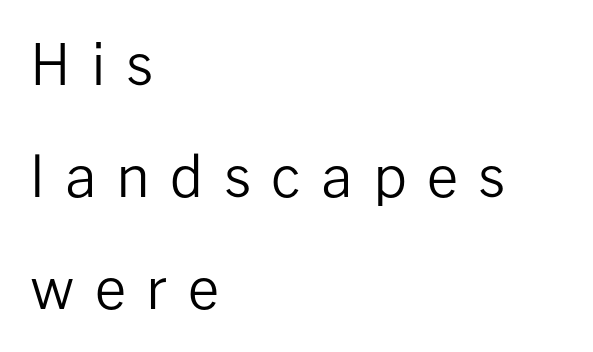
{"serif": "no", "italic": "no", "bold": "no", "weight": "regular", "width": "normal", "stroke_contrast": "low", "x_height": "medium", "monospaced": "no", "underline": "no", "align": "left", "line_spacing": "loose", "line_spacing_ratio": 2.0, "letter_spacing": "wide", "letter_spacing_em": 0.36, "glyph_px": 56}
